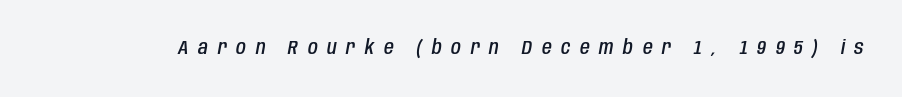
Q: Is the text bold? A: Semi-bold.
Q: Is the text italic (slanted)? A: Yes, it leans right by about 10 degrees.
Q: Is the text underlined? A: No.
Q: Is the spacing between letters normal or unusually wide? A: Unusually wide.
